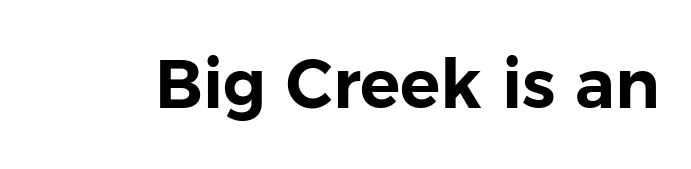
{"serif": "no", "italic": "no", "width": "normal", "stroke_contrast": "low", "x_height": "medium", "monospaced": "no", "underline": "no", "letter_spacing": "normal", "letter_spacing_em": 0.0, "glyph_px": 67}
